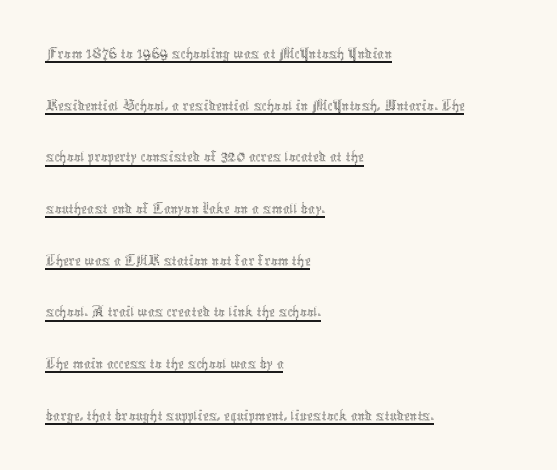
The image shows 34 px thin, condensed type, upright; set left-aligned, normal line spacing (1.52x), normal letter spacing, underlined; a medium x-height.
